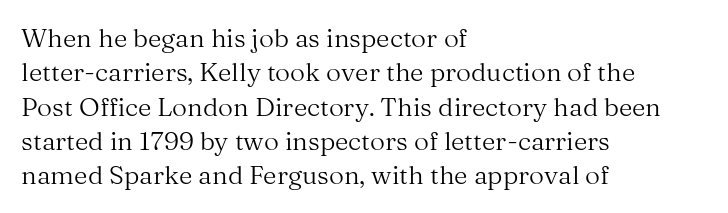
{"italic": "no", "bold": "no", "underline": "no", "align": "left", "line_spacing": "normal", "line_spacing_ratio": 1.32, "letter_spacing": "normal", "letter_spacing_em": 0.0, "glyph_px": 26}
